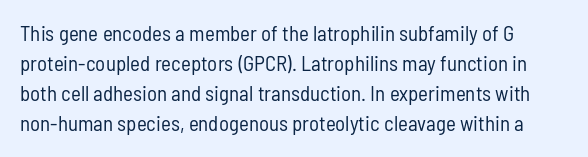
The image shows 21 px text type, upright; set normal line spacing (1.43x), normal letter spacing, not underlined.
